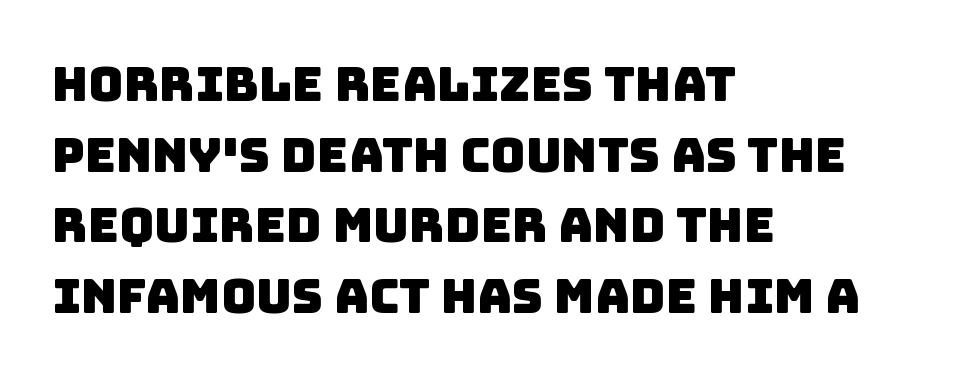
The image shows 48 px sans-serif type; set left-aligned, normal line spacing (1.47x), normal letter spacing, not underlined; low stroke contrast and a large x-height.
